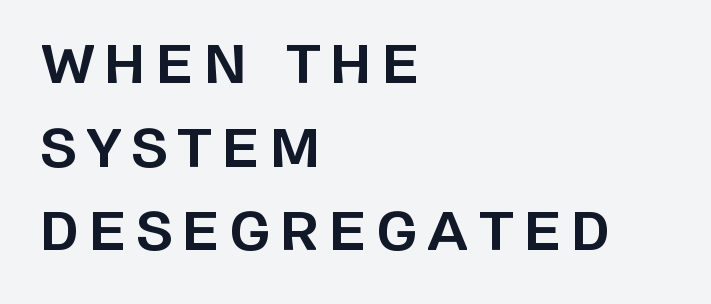
Rendered with straight, roman letterforms. This rendering employs a face without finishing strokes, i.e., a sans-serif. Where is the straight margin? On the left. These lines sit exactly where default settings would place them. Look at the stroke-to-counter ratio: heavy, a bold.
